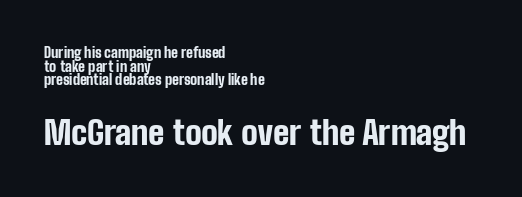
Q: Is the text bold? A: Yes.
Q: Is the text italic (slanted)? A: No, it is upright.
Q: Is the typeface a serif or a sans-serif typeface? A: Sans-serif.
Q: Is the text underlined? A: No.
Q: How is the paragraph aligned? A: Left-aligned.
Q: Is the spacing between letters normal or unusually wide? A: Normal.
Q: Is the spacing between lines tight, normal or loose? A: Tight.
Q: Which block of text is set in a larger size, the first (top) or the second (bottom)? A: The second (bottom) one.
Q: Width (condensed, normal, or wide)? A: Condensed.
Q: Stroke contrast? A: Low.
Q: x-height? A: Medium.
Q: Monospaced? A: No.
